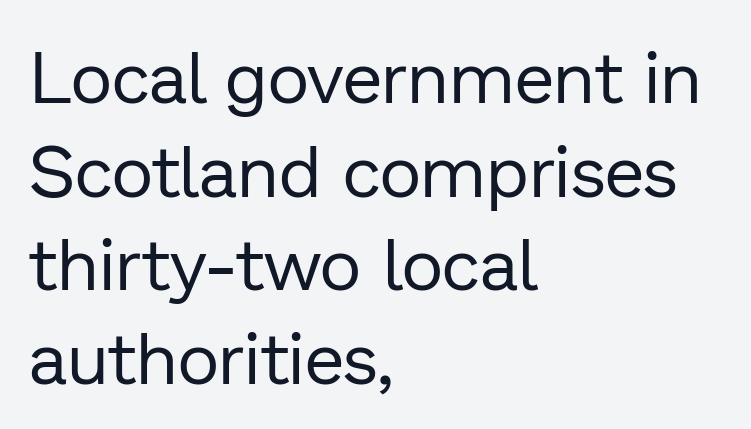
{"serif": "no", "italic": "no", "bold": "no", "weight": "regular", "width": "normal", "stroke_contrast": "low", "x_height": "medium", "monospaced": "no", "underline": "no", "align": "left", "line_spacing": "normal", "line_spacing_ratio": 1.3, "letter_spacing": "normal", "letter_spacing_em": 0.0, "glyph_px": 72}
